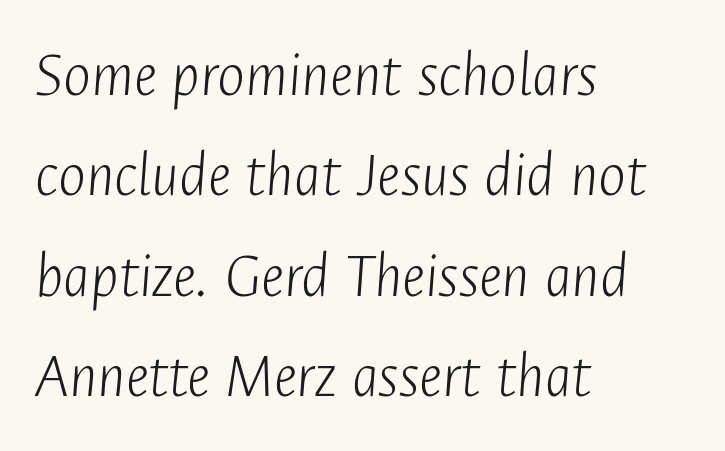
{"italic": "yes", "lean": "right", "slant_degrees": 4, "bold": "no", "weight": "light", "width": "condensed", "stroke_contrast": "low", "x_height": "medium", "monospaced": "no", "underline": "no", "align": "left", "line_spacing": "normal", "line_spacing_ratio": 1.52, "letter_spacing": "normal", "letter_spacing_em": 0.0, "glyph_px": 66}
